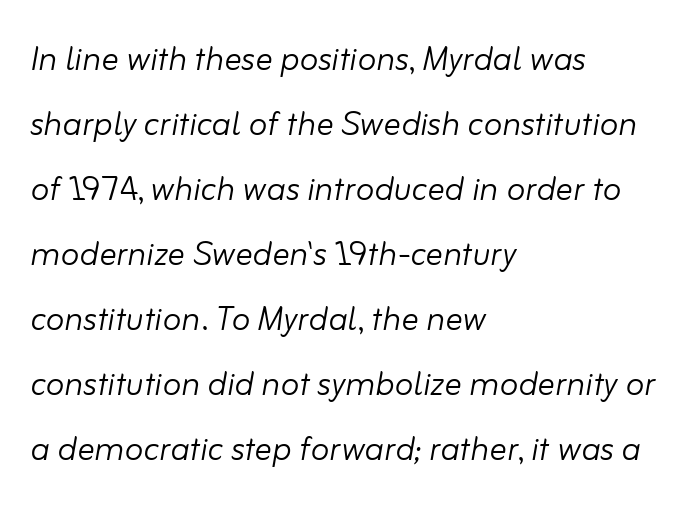
{"italic": "yes", "lean": "right", "slant_degrees": 10, "bold": "no", "weight": "light", "width": "normal", "stroke_contrast": "low", "x_height": "small", "monospaced": "no", "underline": "no", "align": "left", "line_spacing": "normal", "line_spacing_ratio": 1.51, "letter_spacing": "normal", "letter_spacing_em": 0.0, "glyph_px": 43}
